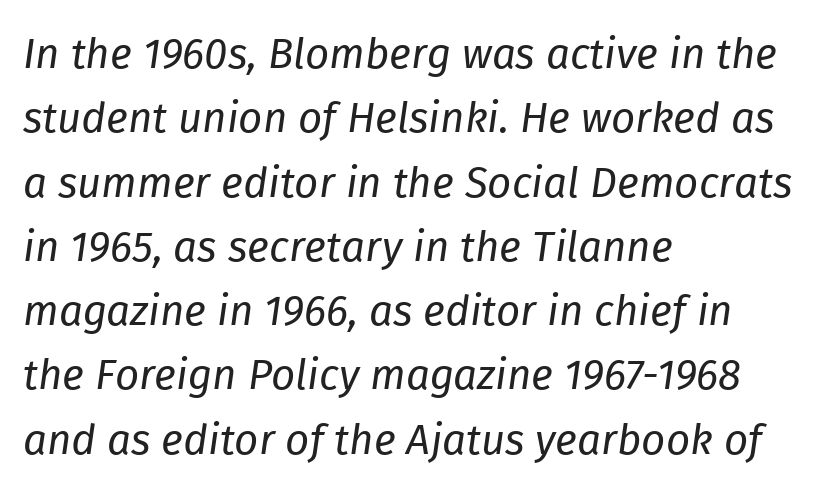
The image shows 42 px regular-weight type, italic (leaning right); set left-aligned, normal line spacing (1.53x), normal letter spacing, not underlined; low stroke contrast and a medium x-height.
